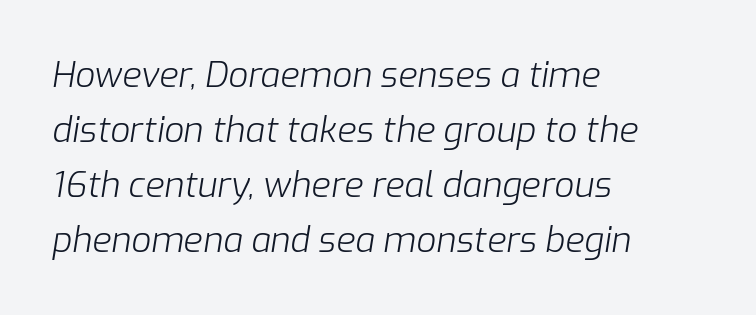
Q: Is the text bold? A: No.
Q: Is the text italic (slanted)? A: Yes, it leans right by about 9 degrees.
Q: Is the text underlined? A: No.
Q: How is the paragraph aligned? A: Left-aligned.
Q: Is the spacing between letters normal or unusually wide? A: Normal.
Q: Is the spacing between lines tight, normal or loose? A: Normal.
Q: Width (condensed, normal, or wide)? A: Normal.
Q: Stroke contrast? A: Low.
Q: x-height? A: Medium.
Q: Monospaced? A: No.
